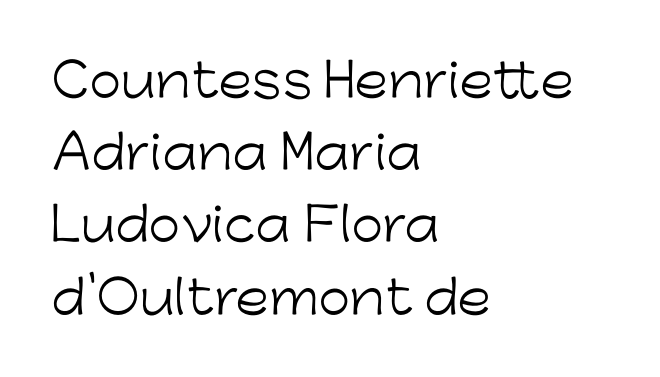
The image shows 46 px light sans-serif type, upright; set left-aligned, normal line spacing (1.57x), normal letter spacing, not underlined; low stroke contrast and a medium x-height.
